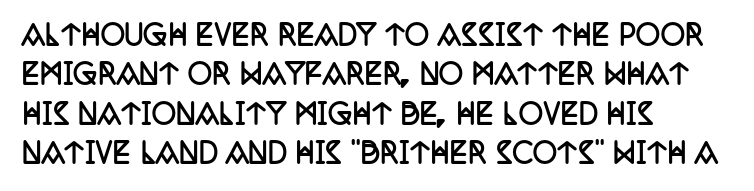
{"italic": "no", "bold": "yes", "underline": "no", "align": "left", "line_spacing": "normal", "line_spacing_ratio": 1.46, "letter_spacing": "normal", "letter_spacing_em": 0.0, "glyph_px": 27}
